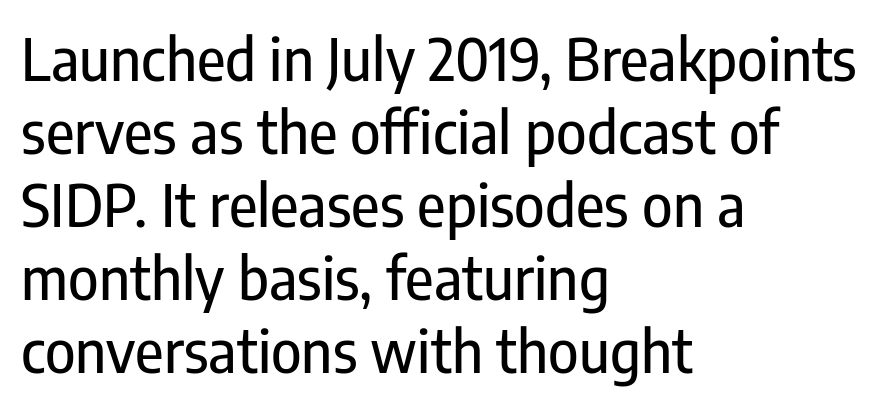
The image shows 58 px condensed sans-serif type, upright; set left-aligned, normal line spacing (1.26x), normal letter spacing, not underlined; low stroke contrast and a medium x-height.
